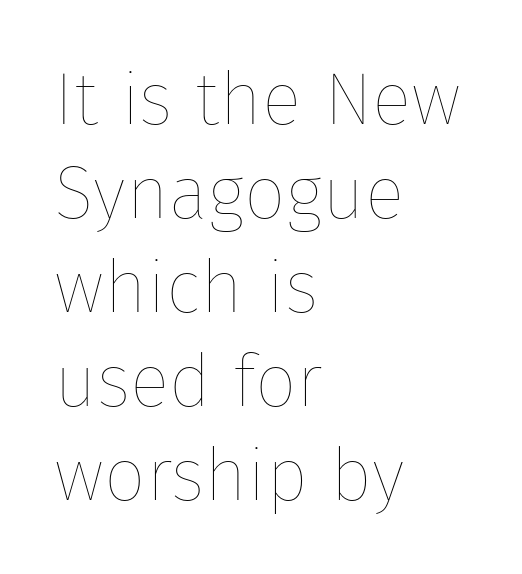
{"italic": "no", "bold": "no", "weight": "thin", "width": "normal", "stroke_contrast": "low", "x_height": "medium", "monospaced": "no", "underline": "no", "align": "left", "line_spacing": "normal", "line_spacing_ratio": 1.27, "letter_spacing": "normal", "letter_spacing_em": 0.0, "glyph_px": 74}
